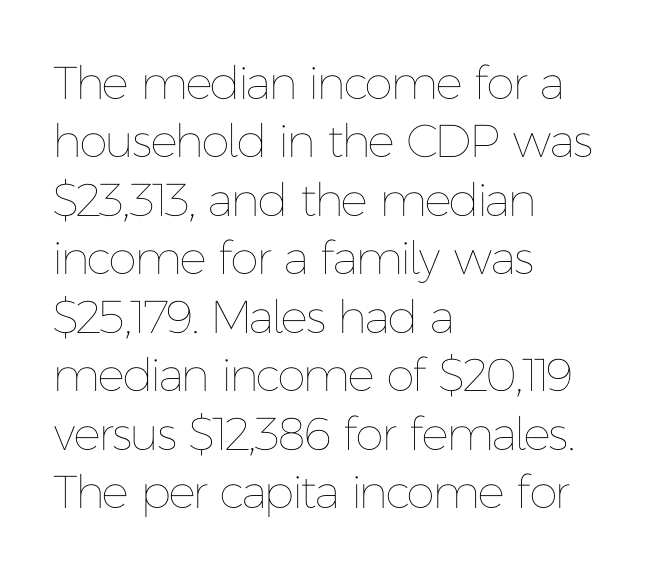
Here the glyphs are tracked normally, forming tight word shapes. A bare baseline throughout the passage. Is there any slant? The stems are plumb. Each letter keeps its own natural width here, so spacing adapts to shape.
